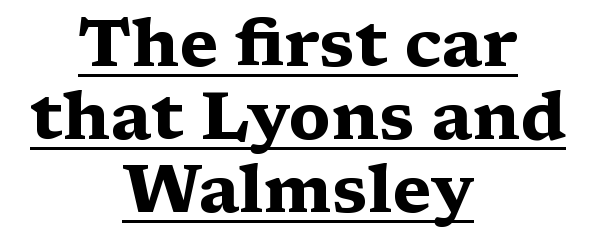
{"serif": "yes", "italic": "no", "bold": "yes", "weight": "heavy", "width": "wide", "stroke_contrast": "medium", "x_height": "medium", "monospaced": "no", "underline": "yes", "align": "center", "line_spacing": "tight", "line_spacing_ratio": 1.09, "letter_spacing": "normal", "letter_spacing_em": 0.0, "glyph_px": 67}
